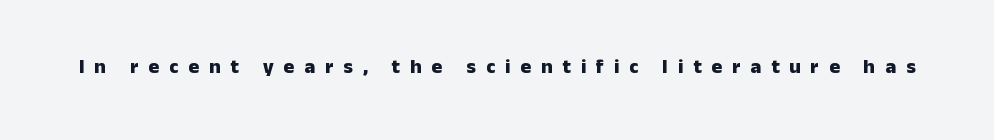
Someone cranked the tracking dial way up on this one. Does the lettering tilt? It doesn't — this is upright. The area under the type is left untouched. Bold? Absolutely — the strokes are thick and heavy.
